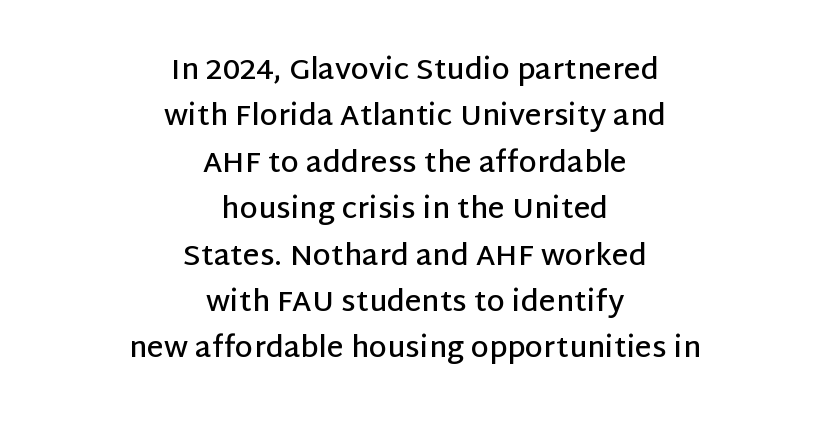
{"serif": "no", "italic": "no", "bold": "semi", "weight": "semibold", "width": "normal", "stroke_contrast": "low", "x_height": "large", "monospaced": "no", "underline": "no", "align": "center", "line_spacing": "normal", "line_spacing_ratio": 1.6, "letter_spacing": "normal", "letter_spacing_em": 0.0, "glyph_px": 29}
